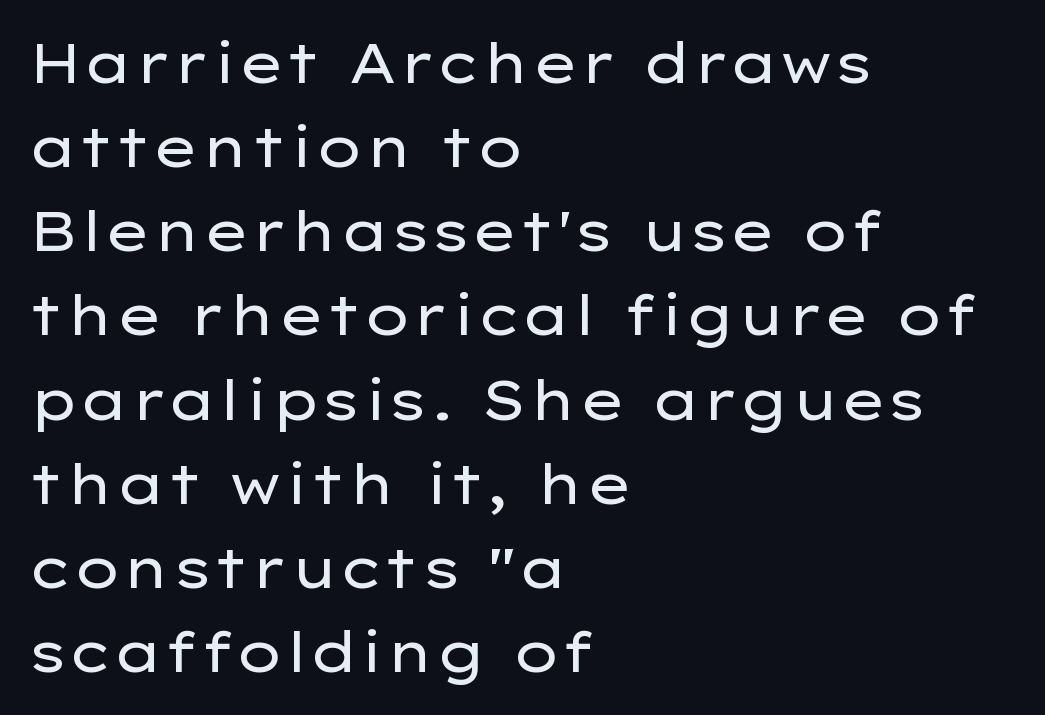
The image shows 55 px regular-weight, wide sans-serif type, upright; set left-aligned, normal line spacing (1.53x), normal letter spacing, not underlined; low stroke contrast and a medium x-height.
